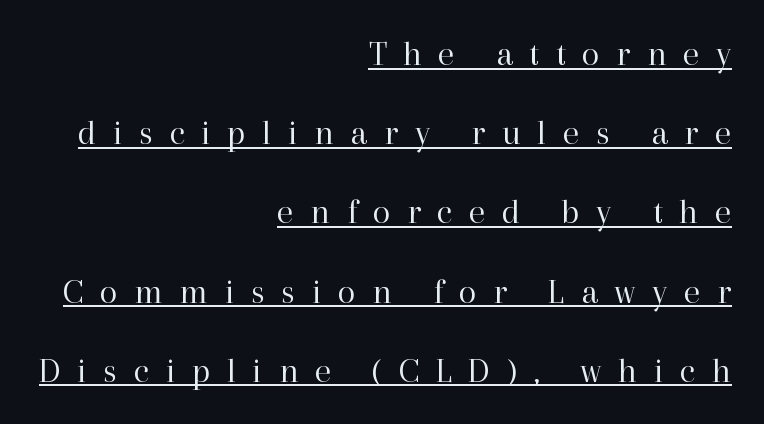
{"serif": "yes", "italic": "no", "bold": "no", "weight": "regular", "width": "normal", "stroke_contrast": "high", "x_height": "medium", "monospaced": "no", "underline": "yes", "align": "right", "line_spacing": "loose", "line_spacing_ratio": 2.2, "letter_spacing": "wide", "letter_spacing_em": 0.46, "glyph_px": 36}
